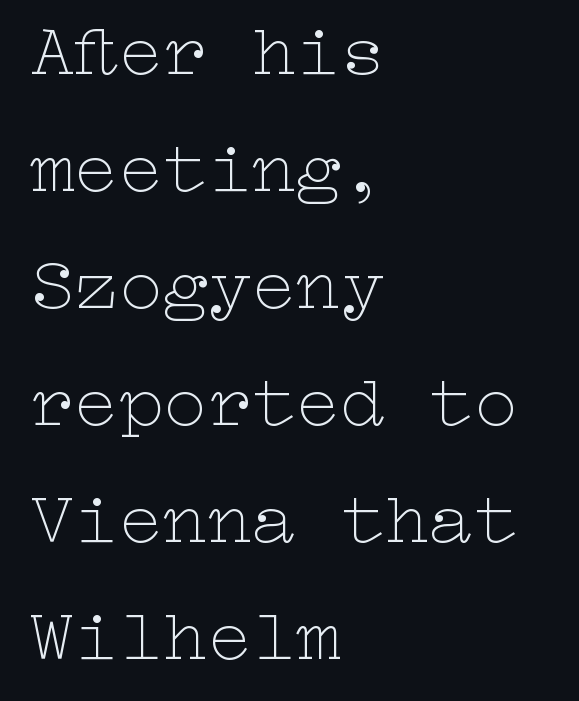
{"italic": "no", "bold": "no", "weight": "thin", "width": "wide", "stroke_contrast": "low", "x_height": "medium", "underline": "no", "align": "left", "line_spacing": "normal", "line_spacing_ratio": 1.58, "letter_spacing": "normal", "letter_spacing_em": 0.0, "glyph_px": 74}
